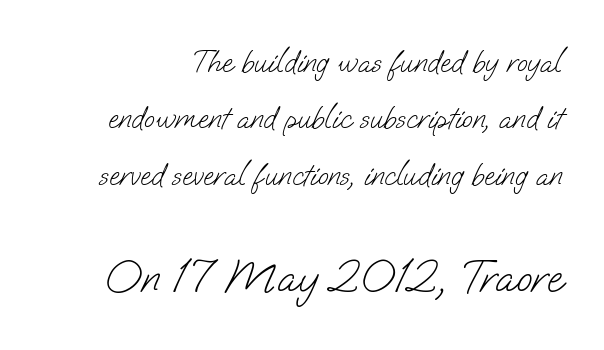
The image shows 46 px light sans-serif type; set line spacing 1.82x, normal letter spacing, not underlined; the second (bottom) block is 1.48x larger; low stroke contrast and a small x-height.
